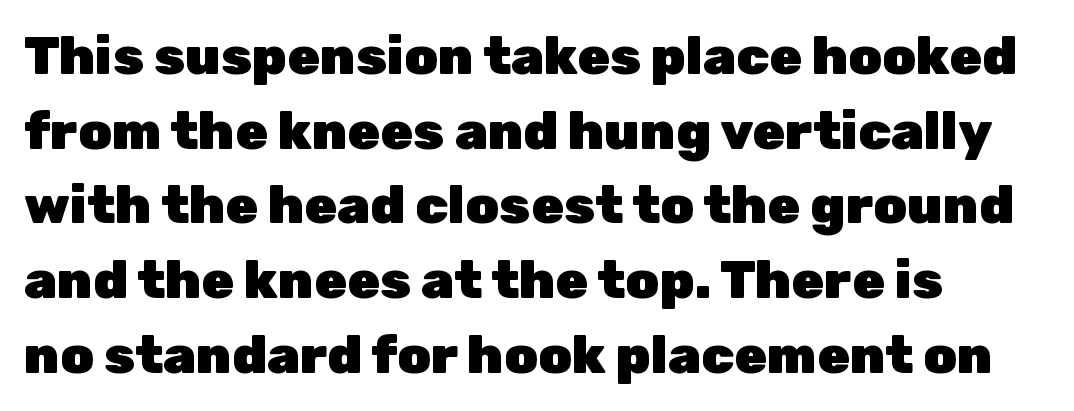
The image shows 53 px heavy sans-serif type, upright; set left-aligned, normal line spacing (1.41x), normal letter spacing, not underlined; low stroke contrast and a medium x-height.
